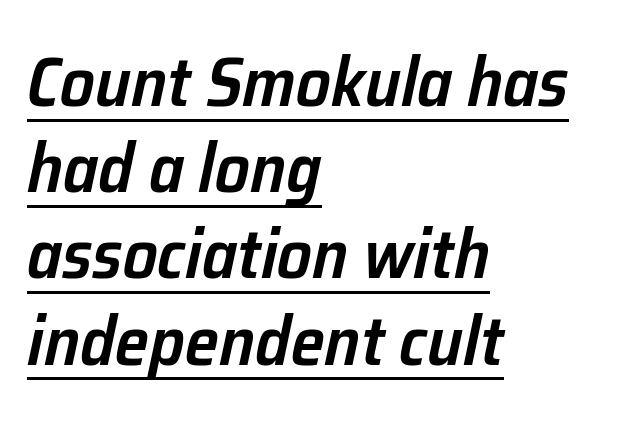
{"italic": "yes", "lean": "right", "slant_degrees": 12, "bold": "semi", "weight": "semibold", "width": "normal", "stroke_contrast": "low", "x_height": "medium", "monospaced": "no", "underline": "yes", "align": "left", "line_spacing": "normal", "line_spacing_ratio": 1.25, "letter_spacing": "normal", "letter_spacing_em": 0.0, "glyph_px": 69}
